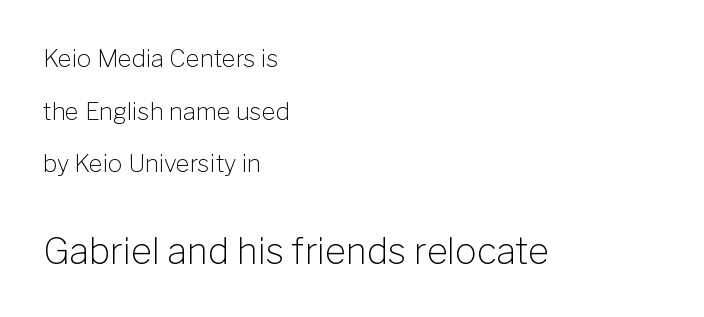
The lettering stays uniformly vertical, giving the passage a roman look. A typesetter would call this leading open, well beyond the default. The passage shown is typed in a proportional face where columns would drift. Caption: upper text group reduced, lower text group enlarged.
